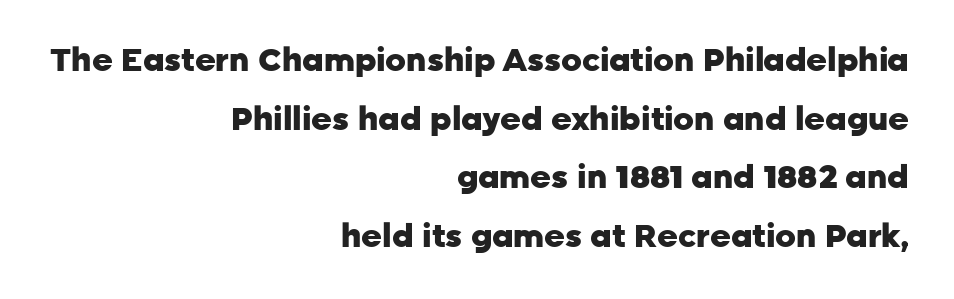
Check the space under the baseline: it is left empty. Quick note: not italic, upright. Serif or sans? Sans — the stroke terminals are bare. The letterforms sit shoulder to shoulder at normal distance. The paragraph has a hard right edge and a soft left edge. Weight check: bold — yes, fully.
